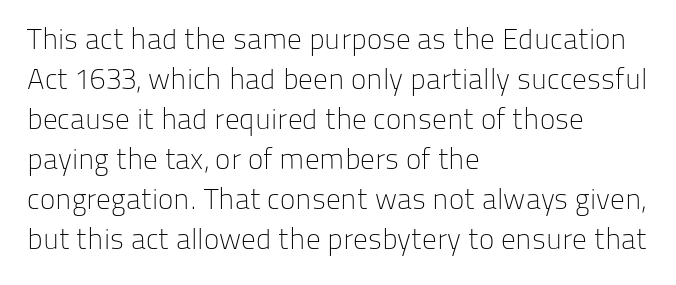
Q: Is the text bold? A: No.
Q: Is the text italic (slanted)? A: No, it is upright.
Q: Is the typeface a serif or a sans-serif typeface? A: Sans-serif.
Q: Is the text underlined? A: No.
Q: How is the paragraph aligned? A: Left-aligned.
Q: Is the spacing between letters normal or unusually wide? A: Normal.
Q: Is the spacing between lines tight, normal or loose? A: Normal.
Q: Width (condensed, normal, or wide)? A: Normal.
Q: Stroke contrast? A: Low.
Q: x-height? A: Medium.
Q: Monospaced? A: No.
